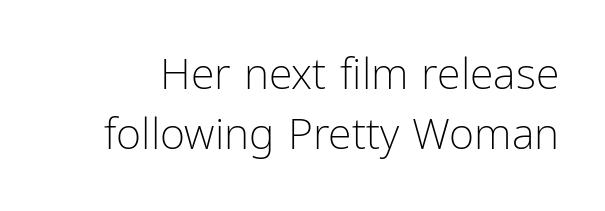
Q: Is the text bold? A: No.
Q: Is the text italic (slanted)? A: No, it is upright.
Q: Is the typeface a serif or a sans-serif typeface? A: Sans-serif.
Q: Is the text underlined? A: No.
Q: Is the spacing between letters normal or unusually wide? A: Normal.
Q: Is the spacing between lines tight, normal or loose? A: Normal.
Q: Width (condensed, normal, or wide)? A: Condensed.
Q: Stroke contrast? A: Low.
Q: x-height? A: Medium.
Q: Monospaced? A: No.
